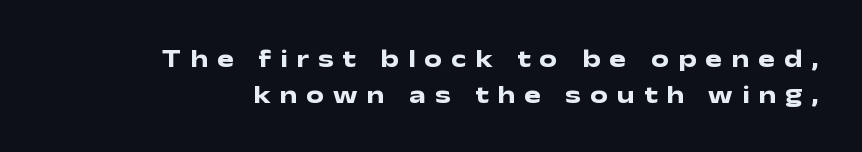
What weight is shown? A full bold with thick strokes. Beneath every word, the page is bare. Is there any slant? The stems are plumb. Regular leading.
